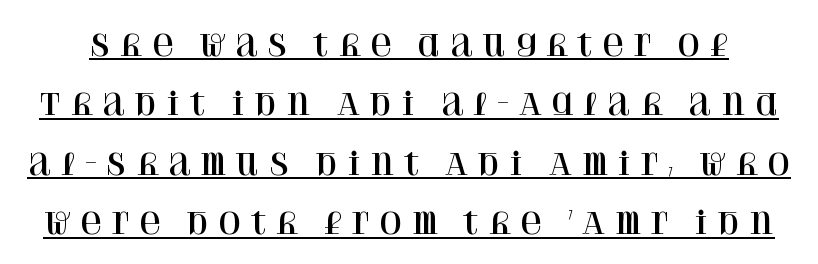
Posture: upright roman. The letters are spread apart with noticeably loose tracking. The face used here is proportionally spaced, like ordinary book or web type. Compared with undecorated copy, this sample adds a rule below the words.
